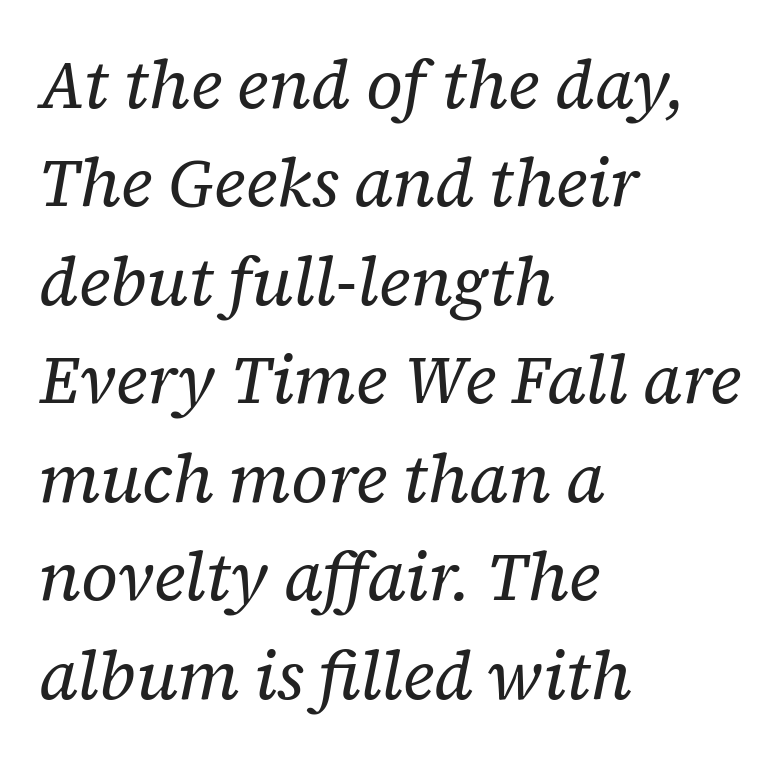
Q: Is the text bold? A: No.
Q: Is the text italic (slanted)? A: Yes, it leans right by about 12 degrees.
Q: Is the typeface a serif or a sans-serif typeface? A: Serif.
Q: Is the text underlined? A: No.
Q: How is the paragraph aligned? A: Left-aligned.
Q: Is the spacing between letters normal or unusually wide? A: Normal.
Q: Is the spacing between lines tight, normal or loose? A: Normal.
Q: Width (condensed, normal, or wide)? A: Normal.
Q: Stroke contrast? A: Low.
Q: x-height? A: Medium.
Q: Monospaced? A: No.
